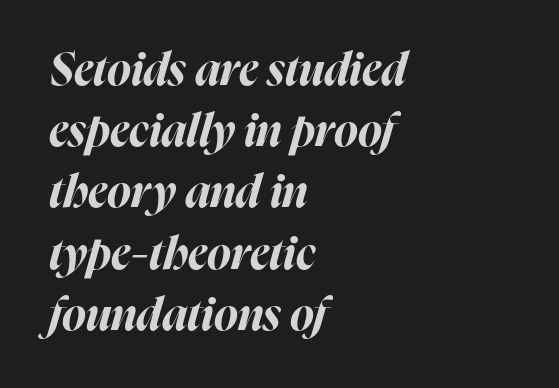
The image shows 45 px bold type, italic (leaning right); set left-aligned, normal line spacing (1.36x), normal letter spacing, not underlined; high stroke contrast and a medium x-height.
